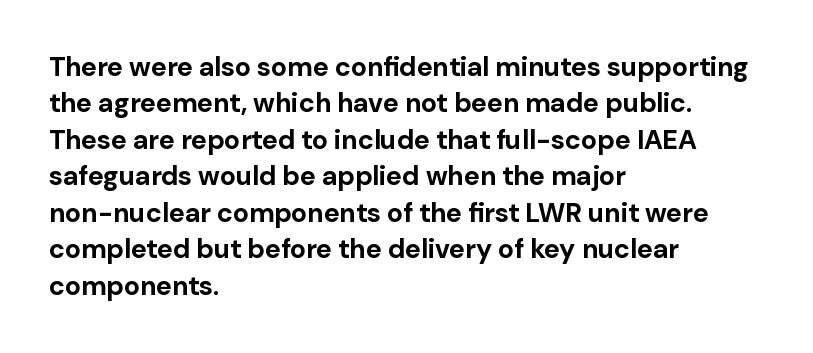
{"italic": "no", "bold": "yes", "underline": "no", "align": "left", "line_spacing": "normal", "line_spacing_ratio": 1.35, "letter_spacing": "normal", "letter_spacing_em": 0.0, "glyph_px": 27}
